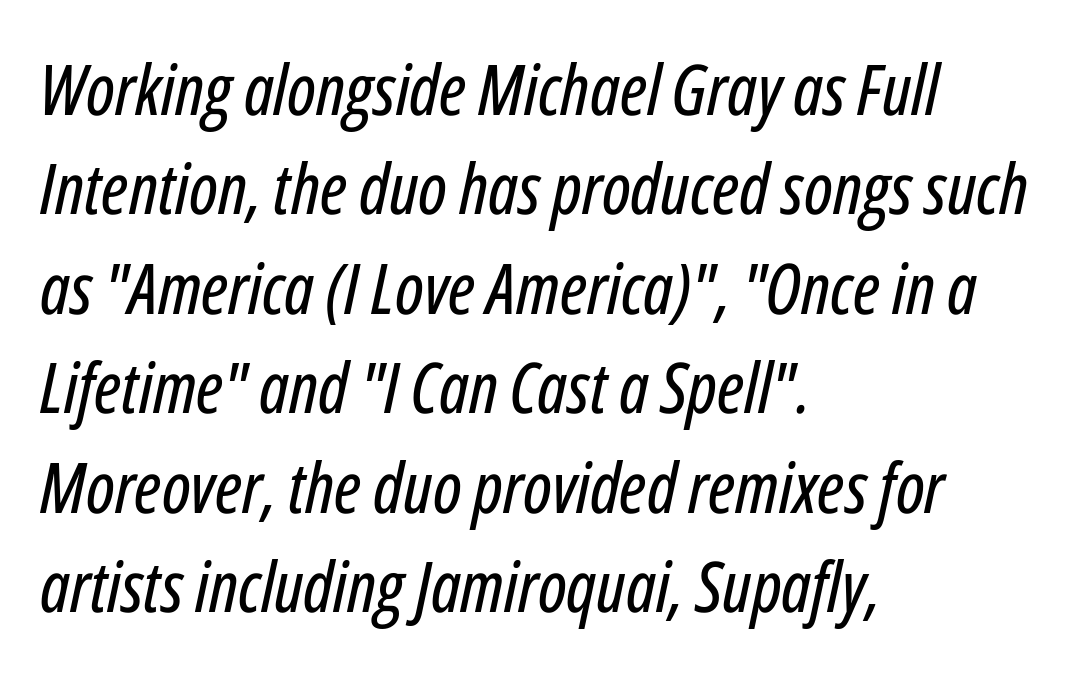
Q: Is the text italic (slanted)? A: Yes, it leans right by about 12 degrees.
Q: Is the text underlined? A: No.
Q: How is the paragraph aligned? A: Left-aligned.
Q: Is the spacing between letters normal or unusually wide? A: Normal.
Q: Is the spacing between lines tight, normal or loose? A: Normal.
Q: Width (condensed, normal, or wide)? A: Condensed.
Q: Stroke contrast? A: Low.
Q: x-height? A: Medium.
Q: Monospaced? A: No.
